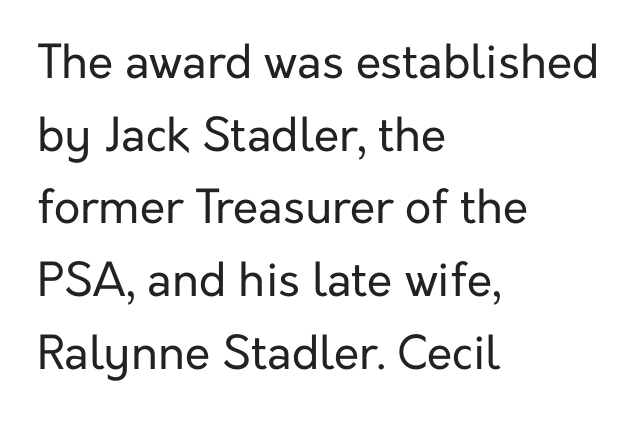
To sum up the face: it is a sans, with no serifs. Clear beneath every line of the passage. Caption: standard tracking, unaltered. A quiet, ordinary-to-light weight characterises the typeface. The letters advance in unequal steps, a hallmark of proportional type. These lines sit exactly where default settings would place them.
